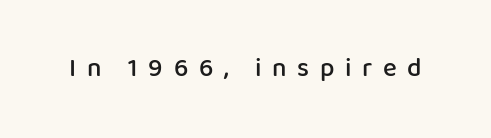
A typesetter would call this heavily tracked-out type. Rendered with straight, roman letterforms. Descenders hang freely into open space. Emphasis by weight is partial: semibold.
